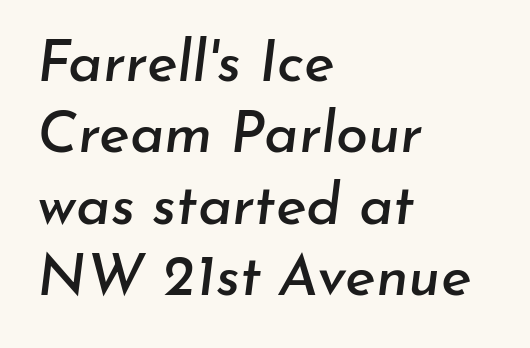
Think of a printed novel: that variable character pitch is what you see here. This rendering features lettering with no underline. The passage shown has conventional tracking throughout. The font's italic variant was chosen for this text. This sample is left-justified, so line endings fall wherever the words run out.
